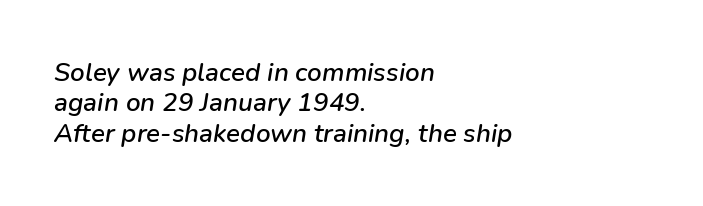
A classic flush-left, rag-right setting is used for this passage. Words appear dense and cohesive because spacing is normal. Slanted lettering throughout. The area under the type is left untouched.
